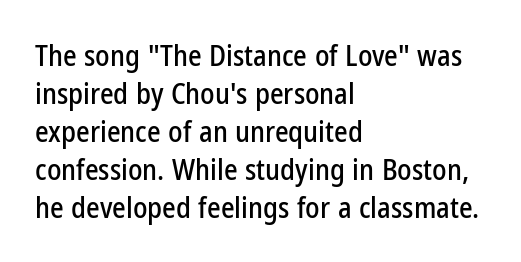
{"serif": "no", "italic": "no", "width": "condensed", "stroke_contrast": "low", "x_height": "medium", "monospaced": "no", "underline": "no", "align": "left", "line_spacing": "normal", "line_spacing_ratio": 1.31, "letter_spacing": "normal", "letter_spacing_em": 0.0, "glyph_px": 29}
